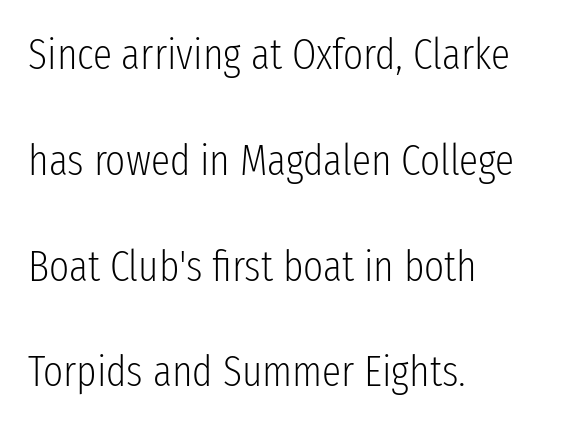
The image shows 43 px light, condensed sans-serif type, upright; set left-aligned, loose line spacing (2.46x), normal letter spacing, not underlined; low stroke contrast and a medium x-height.
